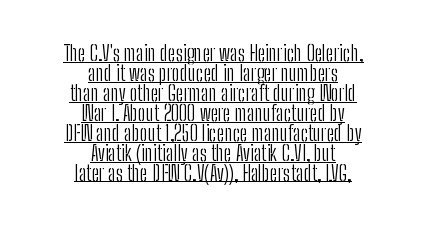
Q: Is the text bold? A: No.
Q: Is the text italic (slanted)? A: No, it is upright.
Q: Is the text underlined? A: Yes.
Q: How is the paragraph aligned? A: Centered.
Q: Is the spacing between letters normal or unusually wide? A: Normal.
Q: Is the spacing between lines tight, normal or loose? A: Tight.
